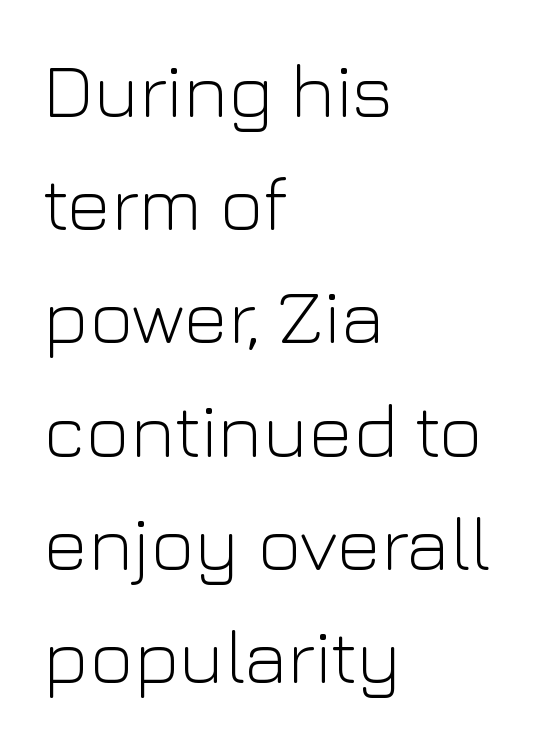
The image shows 76 px light sans-serif type, upright; set left-aligned, normal line spacing (1.49x), normal letter spacing, not underlined; low stroke contrast and a medium x-height.
